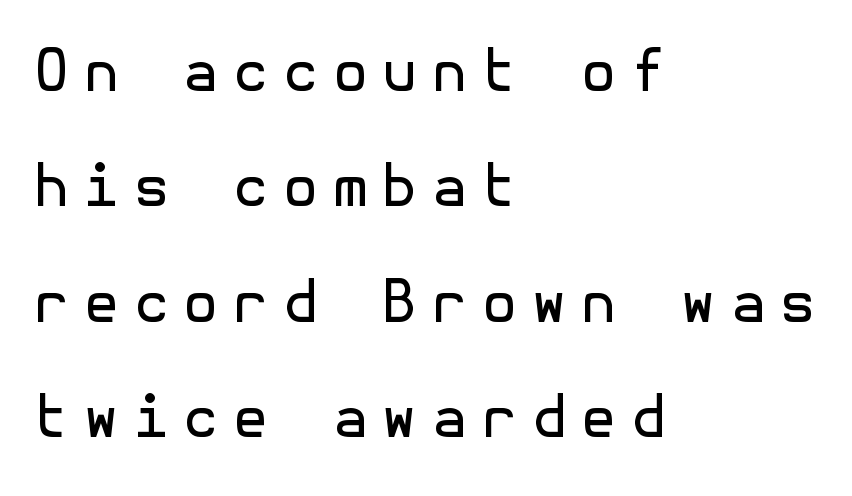
Q: Is the text bold? A: No.
Q: Is the text italic (slanted)? A: No, it is upright.
Q: Is the typeface a serif or a sans-serif typeface? A: Sans-serif.
Q: Is the text underlined? A: No.
Q: How is the paragraph aligned? A: Left-aligned.
Q: Is the spacing between letters normal or unusually wide? A: Unusually wide.
Q: Is the spacing between lines tight, normal or loose? A: Loose.
Q: Width (condensed, normal, or wide)? A: Normal.
Q: x-height? A: Medium.
